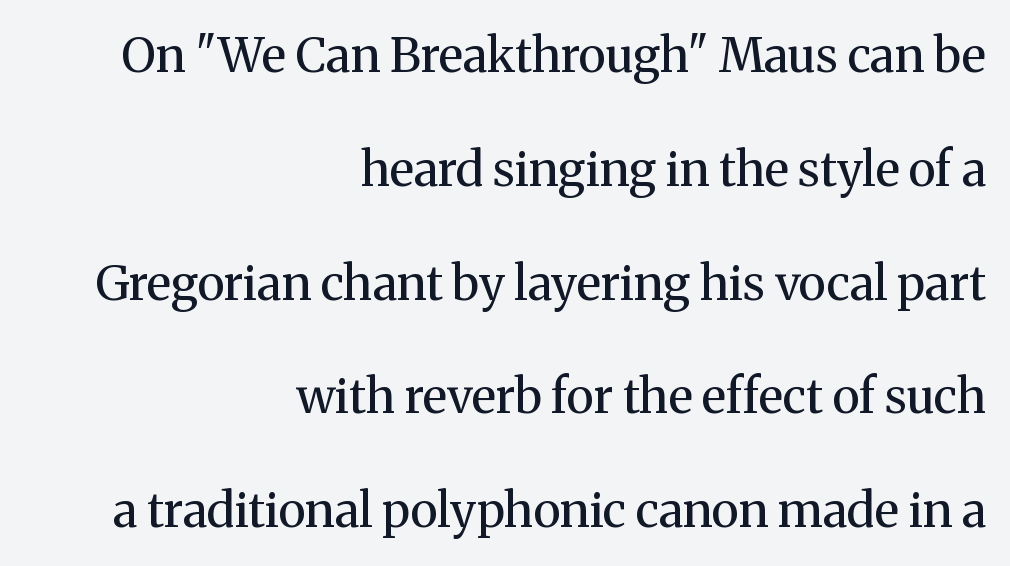
The image shows 48 px regular-weight serif type, upright; set right-aligned, loose line spacing (2.37x), normal letter spacing, not underlined; medium stroke contrast and a medium x-height.
